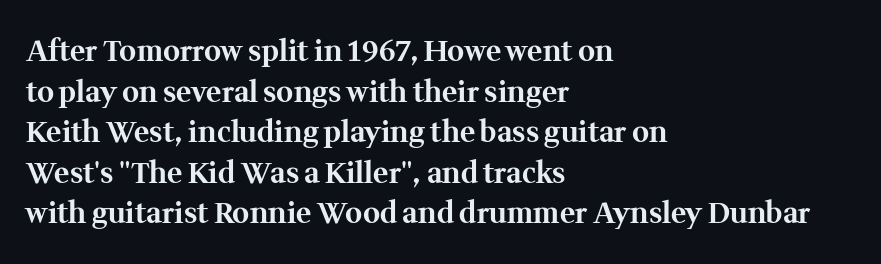
The image shows 29 px bold serif type, upright; set left-aligned, normal line spacing (1.4x), normal letter spacing, not underlined; medium stroke contrast and a medium x-height.
